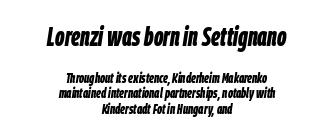
{"italic": "yes", "lean": "right", "slant_degrees": 9, "bold": "yes", "underline": "no", "align": "center", "line_spacing": "tight", "line_spacing_ratio": 1.09, "letter_spacing": "normal", "letter_spacing_em": 0.0, "larger_block": "first", "size_ratio": 1.86, "glyph_px": 26}
